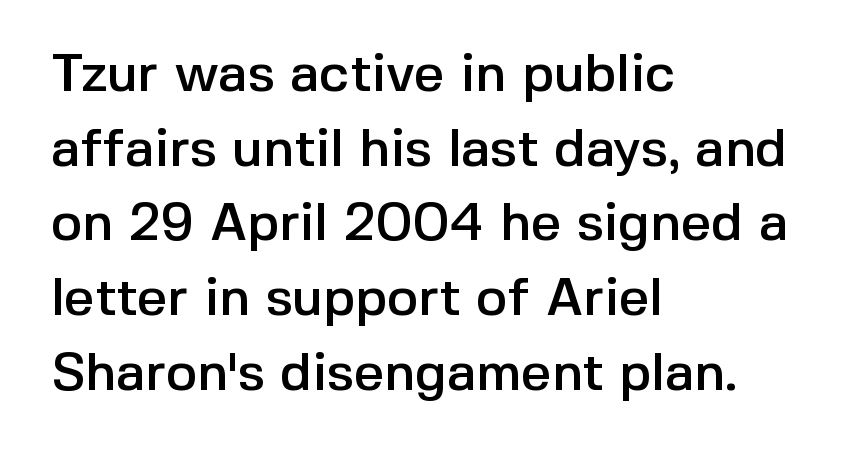
Q: Is the text italic (slanted)? A: No, it is upright.
Q: Is the typeface a serif or a sans-serif typeface? A: Sans-serif.
Q: Is the text underlined? A: No.
Q: How is the paragraph aligned? A: Left-aligned.
Q: Is the spacing between letters normal or unusually wide? A: Normal.
Q: Is the spacing between lines tight, normal or loose? A: Normal.
Q: Width (condensed, normal, or wide)? A: Normal.
Q: x-height? A: Medium.
Q: Monospaced? A: No.
